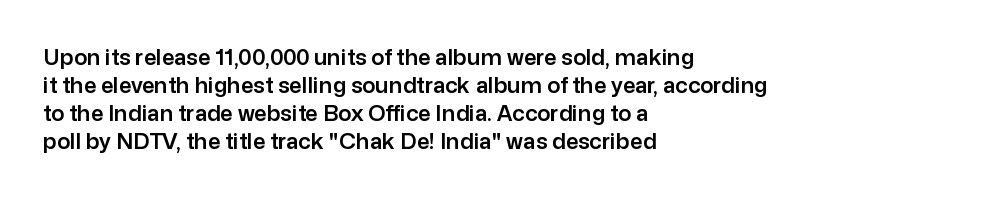
The image shows 22 px text type, upright; set left-aligned, normal line spacing (1.27x), normal letter spacing, not underlined.
